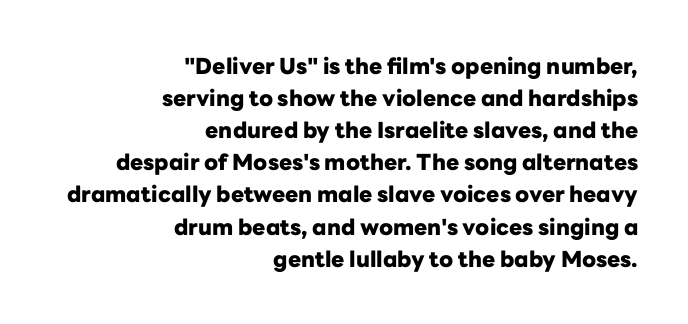
In terms of weight, the rendering is a true, heavy bold. The baseline area is clear. Which margin do the lines hug? The right one — the left edge is uneven. The font's upright variant was chosen for this text. Between one letter and the next there's only the usual sliver of space. Line spacing here is normal.
